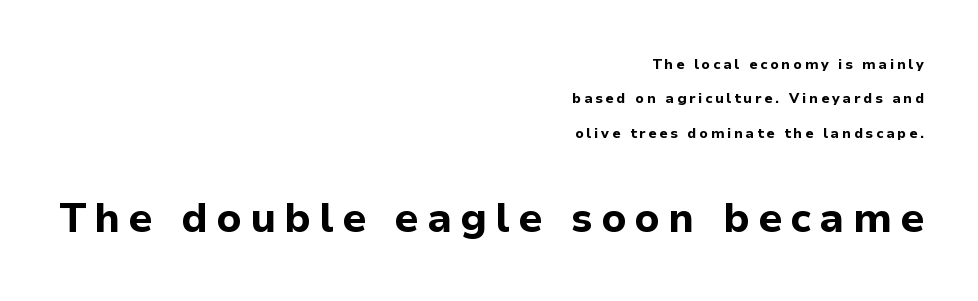
Descenders are the only things crossing below the line. The letters advance in unequal steps, a hallmark of proportional type. This is heavy type, rendered in bold. Airy leading. The rendering inserts visible extra space after every character. I'd call this a sans setting — the letters go barefoot.
